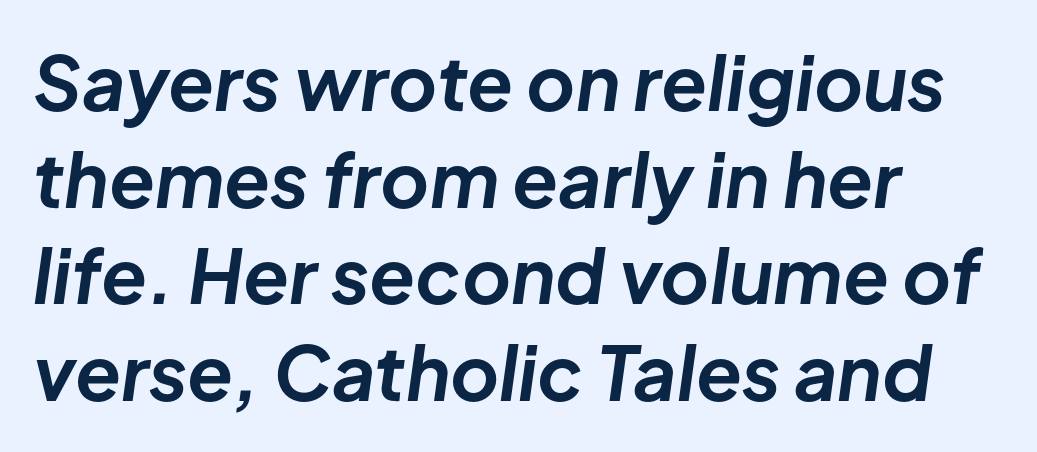
Q: Is the text bold? A: Yes.
Q: Is the text italic (slanted)? A: Yes, it leans right by about 8 degrees.
Q: Is the text underlined? A: No.
Q: How is the paragraph aligned? A: Left-aligned.
Q: Is the spacing between letters normal or unusually wide? A: Normal.
Q: Is the spacing between lines tight, normal or loose? A: Normal.
Q: Width (condensed, normal, or wide)? A: Normal.
Q: Stroke contrast? A: Low.
Q: x-height? A: Medium.
Q: Monospaced? A: No.
